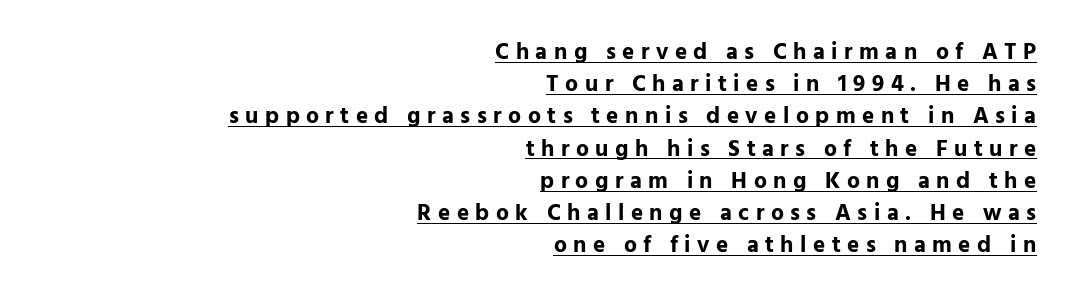
Unlike italic type, these characters show no tilt at all. The vertical gap from one line to the next is medium. Is the letter spacing exaggerated? Yes — the characters are pushed far apart. Where is the straight margin? On the right. Plenty of ink on the page — the face is bold.
